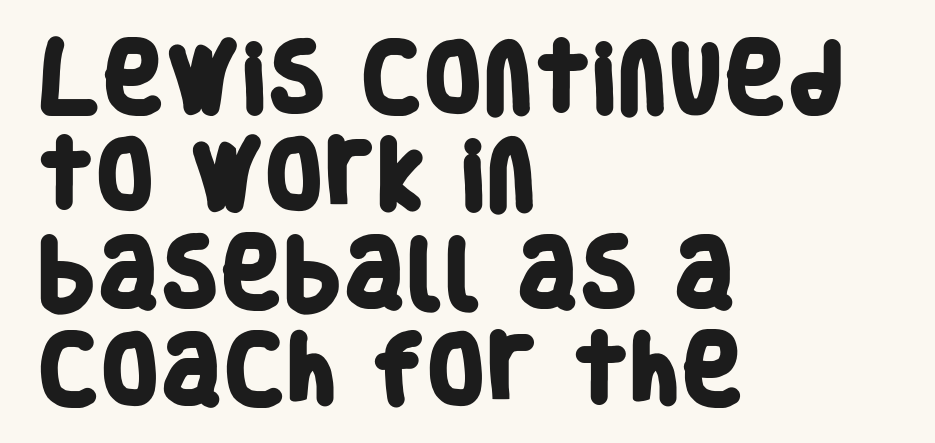
{"serif": "no", "bold": "yes", "weight": "heavy", "width": "condensed", "stroke_contrast": "low", "x_height": "large", "monospaced": "no", "underline": "no", "align": "left", "line_spacing": "normal", "line_spacing_ratio": 1.28, "letter_spacing": "normal", "letter_spacing_em": 0.0, "glyph_px": 76}
